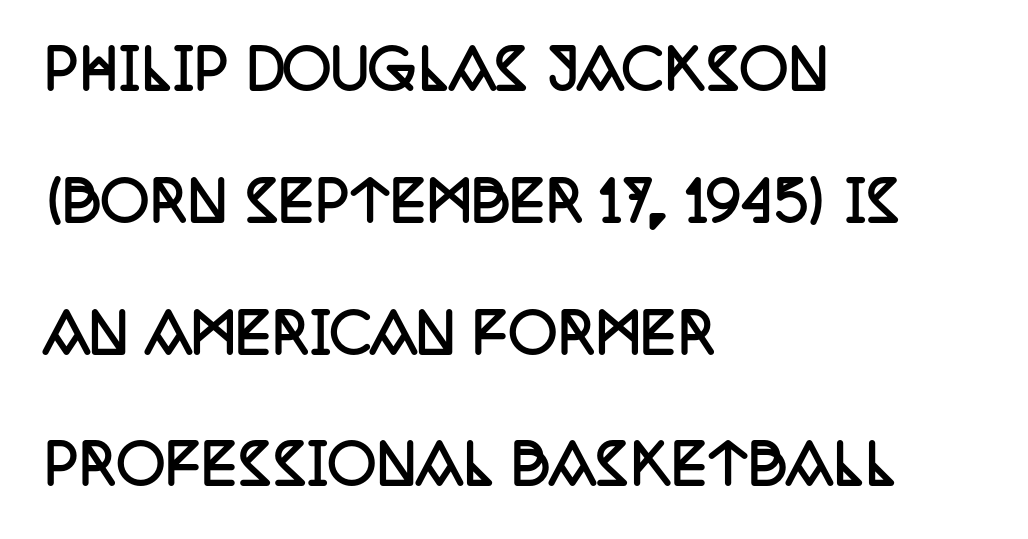
Q: Is the text bold? A: Yes.
Q: Is the text italic (slanted)? A: No, it is upright.
Q: Is the typeface a serif or a sans-serif typeface? A: Serif.
Q: Is the text underlined? A: No.
Q: How is the paragraph aligned? A: Left-aligned.
Q: Is the spacing between letters normal or unusually wide? A: Normal.
Q: Is the spacing between lines tight, normal or loose? A: Loose.
Q: Width (condensed, normal, or wide)? A: Condensed.
Q: Stroke contrast? A: Low.
Q: x-height? A: Large.
Q: Monospaced? A: No.
